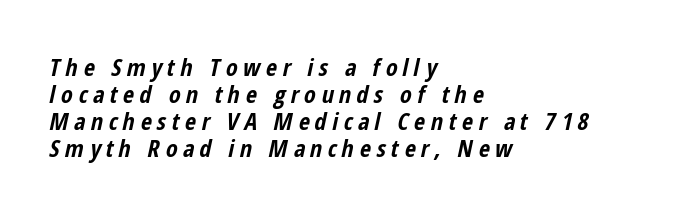
Q: Is the text bold? A: Yes.
Q: Is the text italic (slanted)? A: Yes, it leans right by about 12 degrees.
Q: Is the text underlined? A: No.
Q: How is the paragraph aligned? A: Left-aligned.
Q: Is the spacing between letters normal or unusually wide? A: Unusually wide.
Q: Is the spacing between lines tight, normal or loose? A: Tight.
